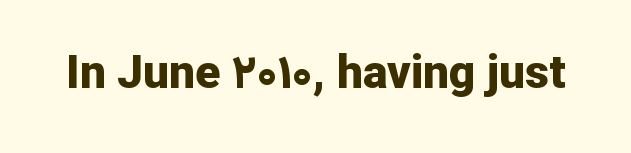
{"serif": "no", "italic": "no", "bold": "yes", "weight": "bold", "width": "normal", "stroke_contrast": "low", "x_height": "medium", "monospaced": "no", "underline": "no", "letter_spacing": "normal", "letter_spacing_em": 0.0, "glyph_px": 46}
